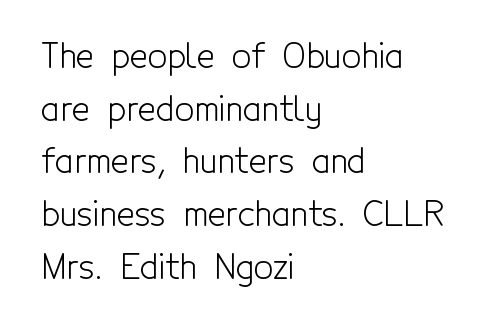
{"serif": "no", "italic": "no", "bold": "no", "weight": "light", "width": "condensed", "x_height": "medium", "monospaced": "no", "underline": "no", "align": "left", "line_spacing": "normal", "line_spacing_ratio": 1.55, "letter_spacing": "normal", "letter_spacing_em": 0.0, "glyph_px": 34}
